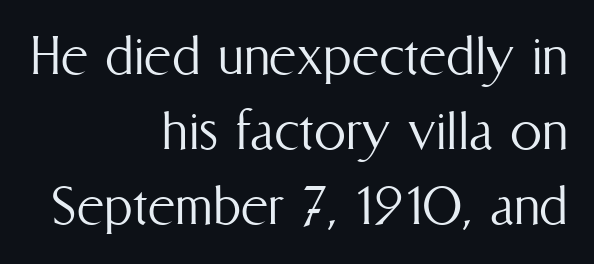
Designer's note — italics off, roman on. Here the designer chose a conventional face with non-uniform glyph widths. Has an underline been added? It has not. In terms of letterspacing, this is plain default setting. No letter is thick-stroked: the sample isn't bold.
